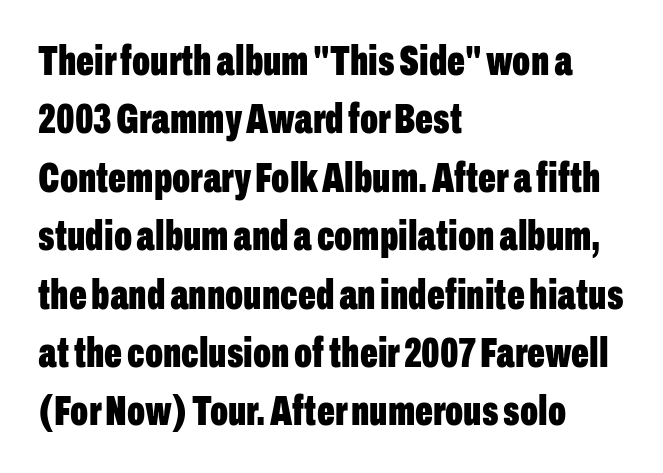
The image shows 42 px bold, condensed sans-serif type, upright; set left-aligned, normal line spacing (1.39x), normal letter spacing, not underlined; low stroke contrast and a medium x-height.
